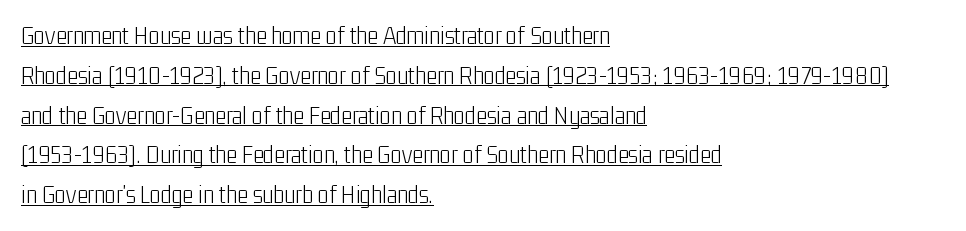
The rendering uses a moderate line-height, typical for paragraphs. The passage shown has conventional tracking throughout. The letters stand straight up with perfectly vertical stems. The rendering anchors every line to the left-hand side. Honestly, the underline is the first thing you notice here.
